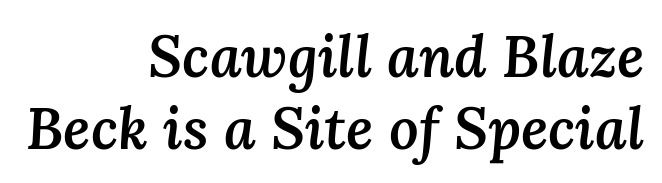
{"italic": "yes", "lean": "right", "slant_degrees": 3, "bold": "semi", "weight": "semibold", "width": "normal", "stroke_contrast": "medium", "x_height": "medium", "monospaced": "no", "underline": "no", "align": "right", "line_spacing_ratio": 1.24, "letter_spacing": "normal", "letter_spacing_em": 0.0, "glyph_px": 58}
